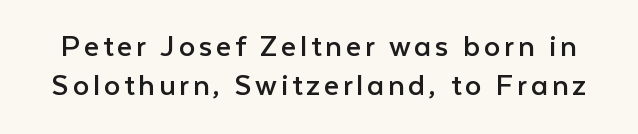
{"serif": "no", "italic": "no", "bold": "no", "weight": "regular", "width": "normal", "stroke_contrast": "low", "x_height": "medium", "monospaced": "no", "underline": "no", "line_spacing_ratio": 1.19, "glyph_px": 33}
